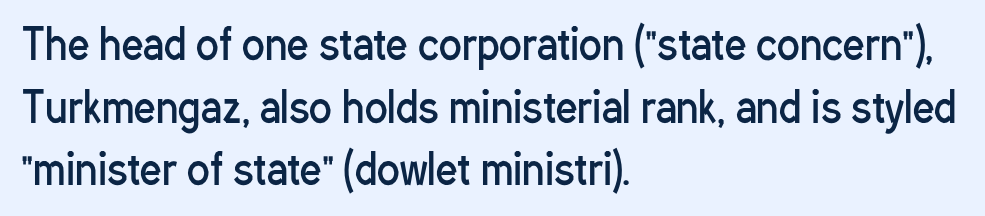
Q: Is the text bold? A: No.
Q: Is the text italic (slanted)? A: No, it is upright.
Q: Is the typeface a serif or a sans-serif typeface? A: Sans-serif.
Q: Is the text underlined? A: No.
Q: How is the paragraph aligned? A: Left-aligned.
Q: Is the spacing between letters normal or unusually wide? A: Normal.
Q: Is the spacing between lines tight, normal or loose? A: Normal.
Q: Width (condensed, normal, or wide)? A: Condensed.
Q: Stroke contrast? A: Low.
Q: x-height? A: Medium.
Q: Monospaced? A: No.
